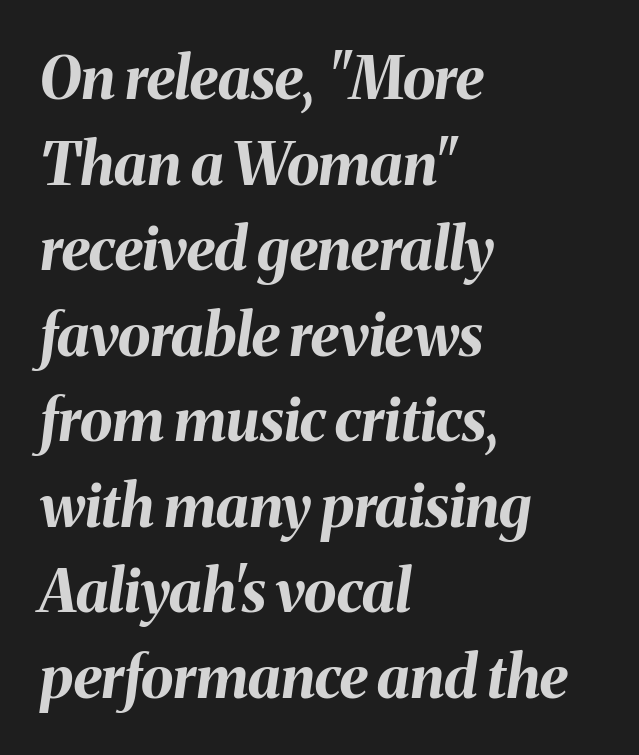
The image shows 59 px bold type, italic (leaning right); set left-aligned, normal line spacing (1.45x), normal letter spacing, not underlined; medium stroke contrast and a medium x-height.
